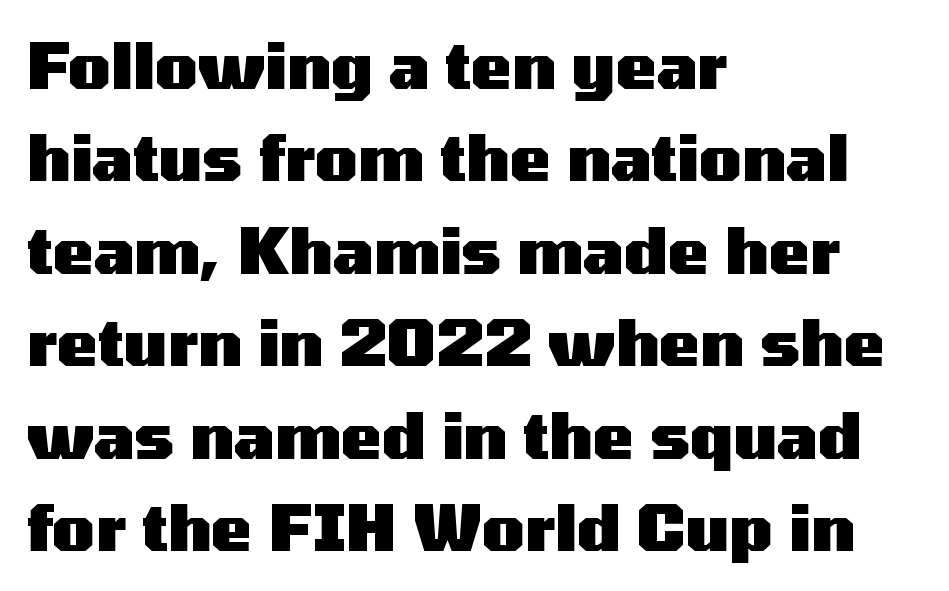
Spacing between characters is what you'd get straight out of the box. The words here are not underlined. Each line starts at the same left margin while the right side varies. The rendering uses a moderate line-height, typical for paragraphs.
